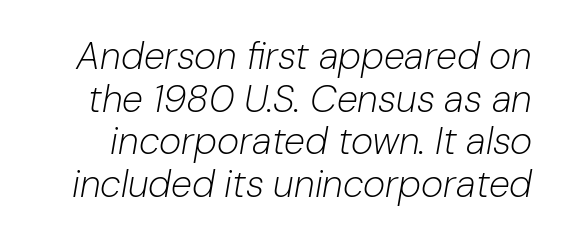
{"italic": "yes", "lean": "right", "slant_degrees": 10, "bold": "no", "weight": "light", "width": "normal", "stroke_contrast": "low", "x_height": "medium", "monospaced": "no", "underline": "no", "line_spacing": "tight", "line_spacing_ratio": 1.12, "letter_spacing": "normal", "letter_spacing_em": 0.0, "glyph_px": 38}
